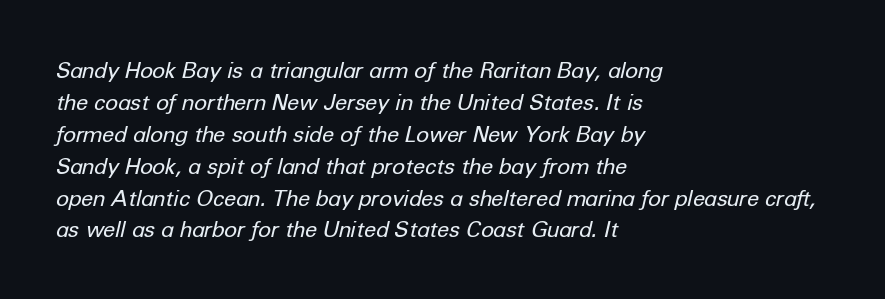
{"italic": "yes", "lean": "right", "slant_degrees": 12, "bold": "no", "underline": "no", "align": "left", "line_spacing": "normal", "line_spacing_ratio": 1.45, "letter_spacing": "normal", "letter_spacing_em": 0.0, "glyph_px": 22}
